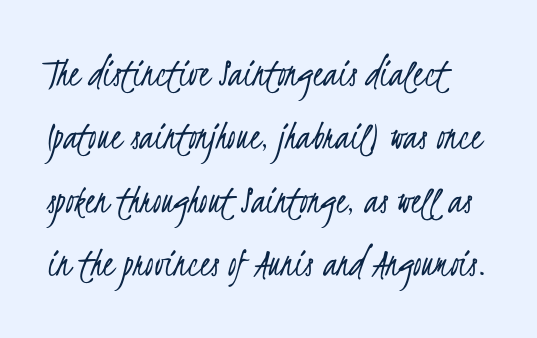
The image shows 42 px light, condensed sans-serif type; set normal line spacing (1.51x), normal letter spacing, not underlined; low stroke contrast and a small x-height.
